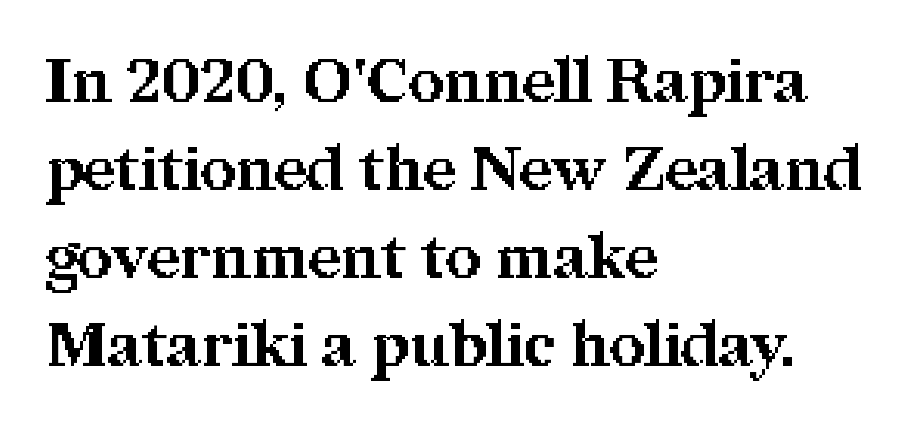
The image shows 62 px bold serif type, upright; set left-aligned, normal line spacing (1.42x), normal letter spacing, not underlined; medium stroke contrast and a medium x-height.
